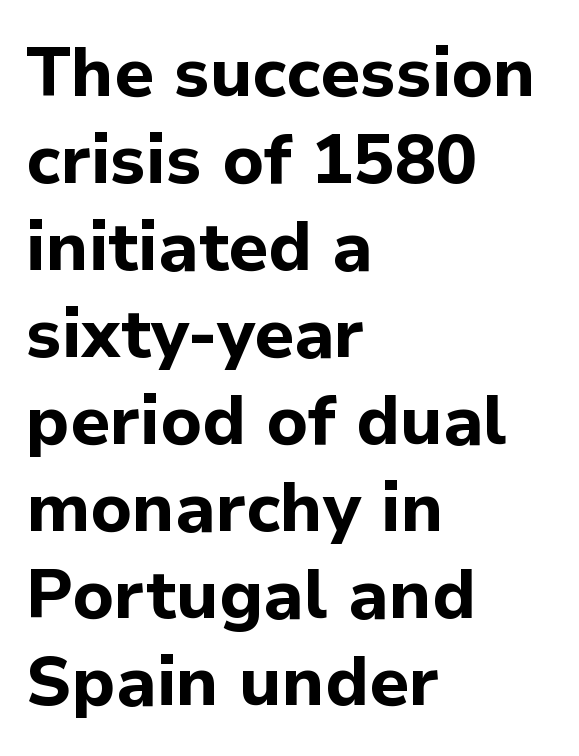
The image shows 69 px bold sans-serif type, upright; set left-aligned, normal line spacing (1.26x), normal letter spacing, not underlined; low stroke contrast and a medium x-height.
